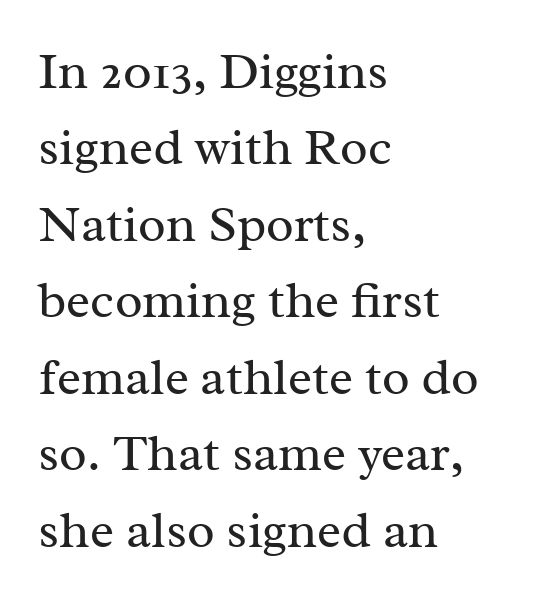
Q: Is the text bold? A: No.
Q: Is the text italic (slanted)? A: No, it is upright.
Q: Is the typeface a serif or a sans-serif typeface? A: Serif.
Q: Is the text underlined? A: No.
Q: How is the paragraph aligned? A: Left-aligned.
Q: Is the spacing between letters normal or unusually wide? A: Normal.
Q: Is the spacing between lines tight, normal or loose? A: Normal.
Q: Width (condensed, normal, or wide)? A: Normal.
Q: Stroke contrast? A: Medium.
Q: x-height? A: Medium.
Q: Monospaced? A: No.
